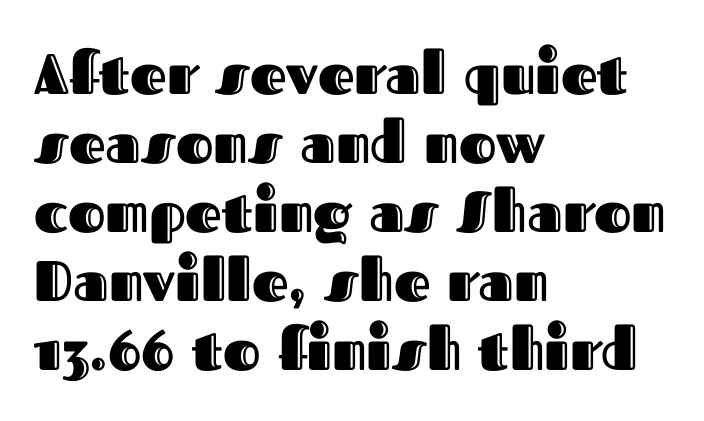
The image shows 57 px text type, upright; set left-aligned, line spacing 1.21x, normal letter spacing, not underlined; a medium x-height.
